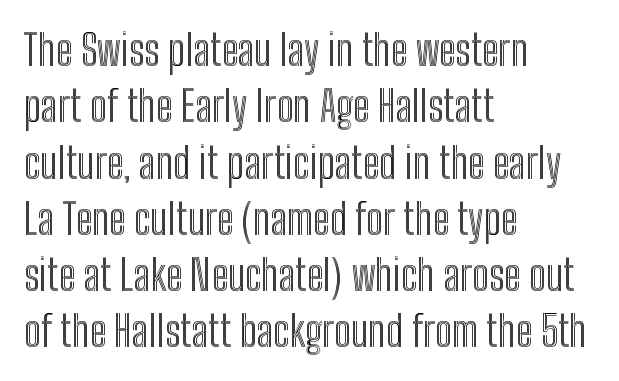
The image shows 42 px condensed type, upright; set left-aligned, normal line spacing (1.34x), normal letter spacing, not underlined; a medium x-height.
